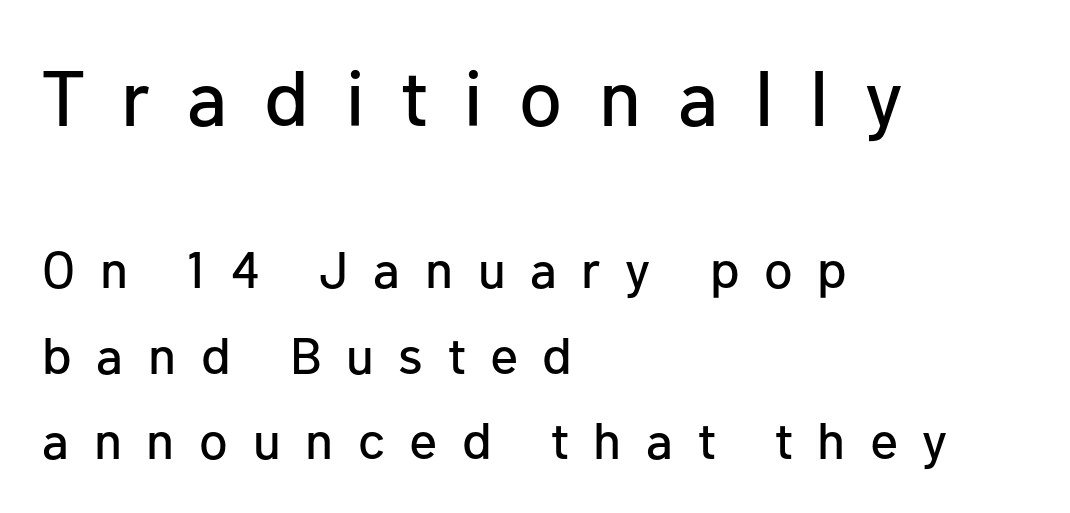
Visually, the top section dominates because its glyphs are scaled up. Compared with typical paragraphs, the rows here are spaced about the same. Is this a fixed-width face? No — the glyphs have proportional, varying widths. Rule under the text: the space is simply empty. Do the letters lean? They stand straight.
